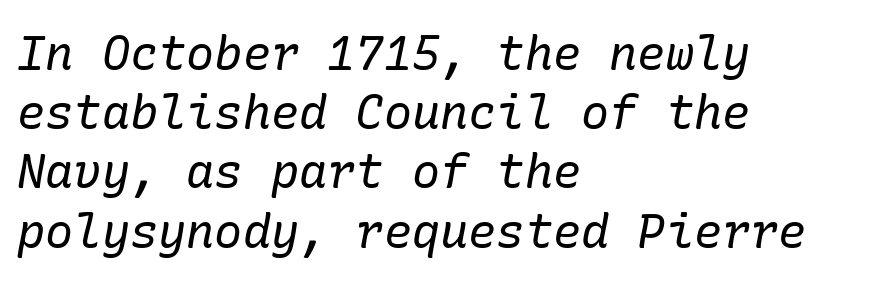
The image shows 47 px regular-weight type, italic (leaning right); set left-aligned, normal line spacing (1.26x), normal letter spacing, not underlined; low stroke contrast and a medium x-height.
